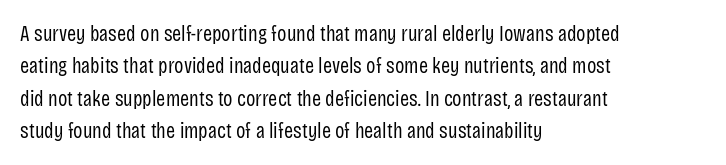
The image shows 22 px text type, upright; set left-aligned, normal line spacing (1.47x), normal letter spacing, not underlined.
